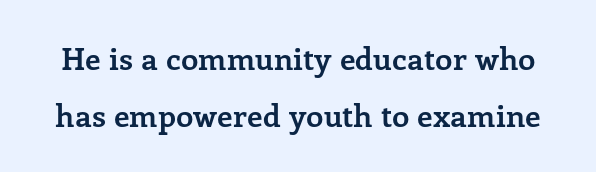
{"serif": "yes", "italic": "no", "bold": "yes", "weight": "semibold", "width": "normal", "stroke_contrast": "low", "x_height": "medium", "monospaced": "no", "underline": "no", "line_spacing_ratio": 1.83, "letter_spacing": "normal", "letter_spacing_em": 0.0, "glyph_px": 31}
